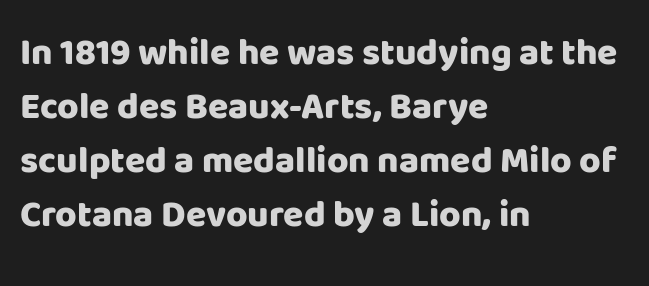
The rows are spaced the way most documents space them. No word sits above an underline. Layout note: lines flush left. Each glyph is drawn with heavy, bold strokes. This sample has the flowing, uneven cadence of proportional lettering.
